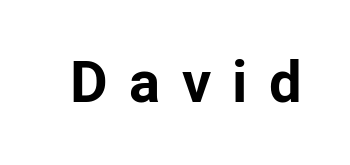
Nope, no serifs anywhere on these letters. These lines are rendered in a variable-pitch font. This is roman type, the default non-slanted kind. Look at the tracking — it's clearly loosened, letters drifting apart. The font is running at its bold setting.
